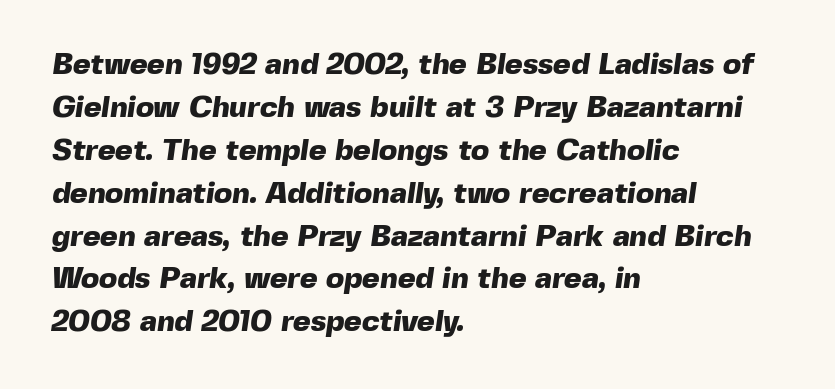
The image shows 30 px heavy sans-serif type; set left-aligned, normal line spacing (1.43x), normal letter spacing, not underlined; a medium x-height.
